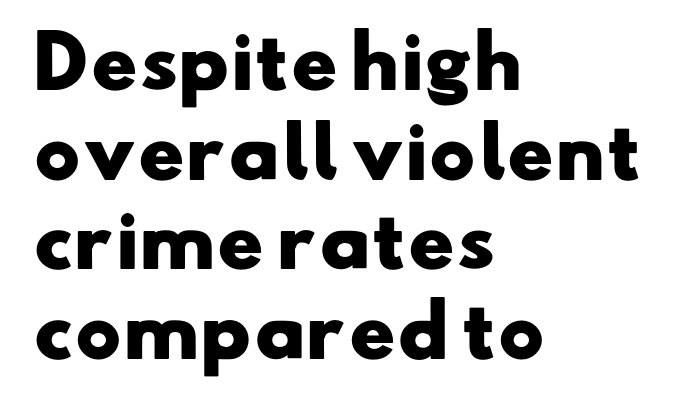
Q: Is the text bold? A: Yes.
Q: Is the typeface a serif or a sans-serif typeface? A: Sans-serif.
Q: Is the text underlined? A: No.
Q: How is the paragraph aligned? A: Left-aligned.
Q: Is the spacing between letters normal or unusually wide? A: Normal.
Q: Is the spacing between lines tight, normal or loose? A: Normal.
Q: Width (condensed, normal, or wide)? A: Wide.
Q: Stroke contrast? A: Low.
Q: x-height? A: Small.
Q: Monospaced? A: No.
